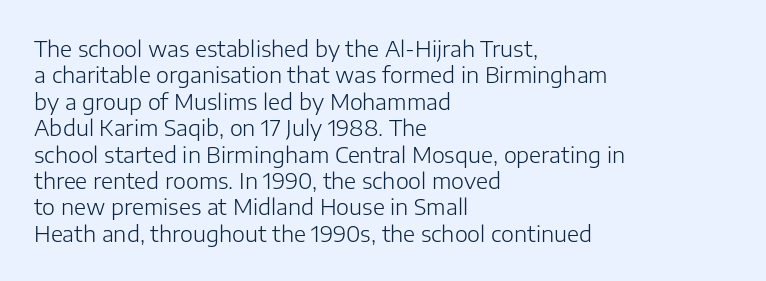
Q: Is the text bold? A: No.
Q: Is the text italic (slanted)? A: No, it is upright.
Q: Is the text underlined? A: No.
Q: How is the paragraph aligned? A: Left-aligned.
Q: Is the spacing between letters normal or unusually wide? A: Normal.
